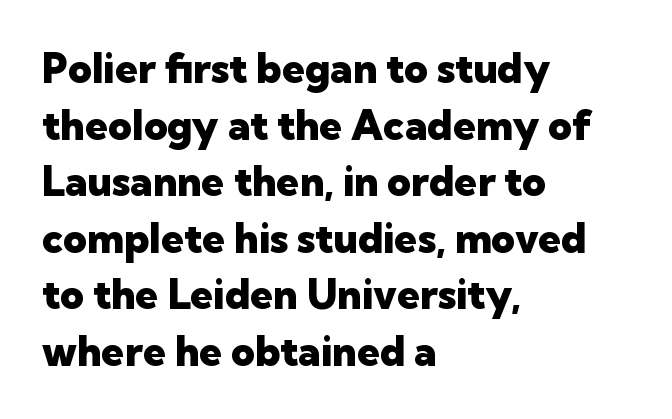
{"serif": "no", "italic": "no", "bold": "yes", "weight": "heavy", "width": "normal", "stroke_contrast": "low", "x_height": "medium", "monospaced": "no", "underline": "no", "align": "left", "line_spacing": "normal", "line_spacing_ratio": 1.38, "letter_spacing": "normal", "letter_spacing_em": 0.0, "glyph_px": 41}
